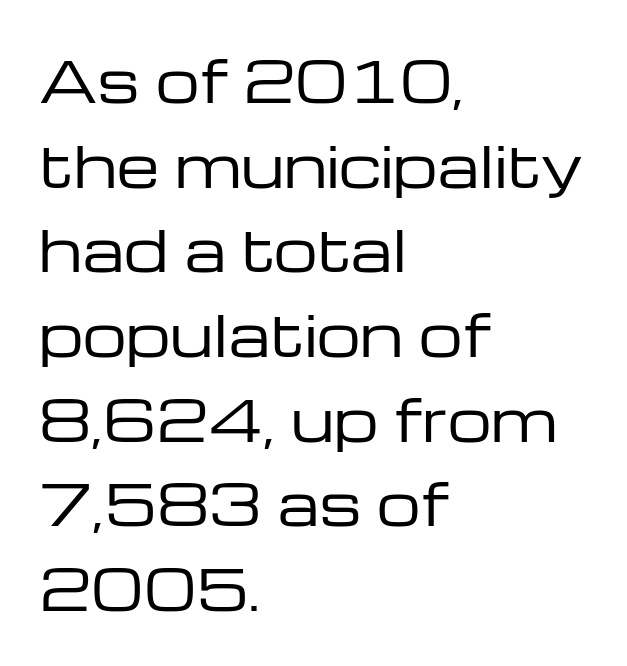
The image shows 55 px regular-weight, wide sans-serif type, upright; set left-aligned, normal line spacing (1.54x), normal letter spacing, not underlined; low stroke contrast and a medium x-height.
